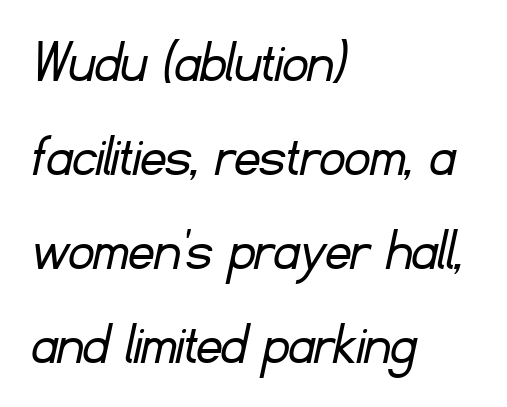
The face used here is rendered with its standard letterfit. Casual observation: everything's shoved over to the left. No word sits above an underline. This is sans-serif lettering, the kind often seen on screens and signage.
